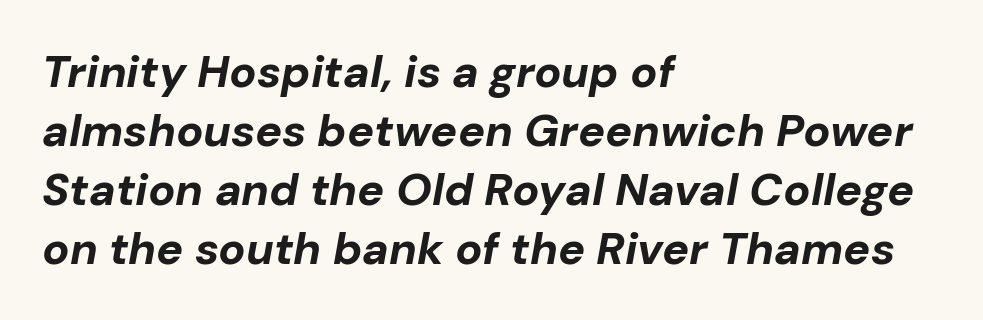
A typesetter would mark this as italic. Beneath every word, the page is bare. The space between consecutive lines is moderate. These lines keep a tight, regular rhythm from letter to letter.
